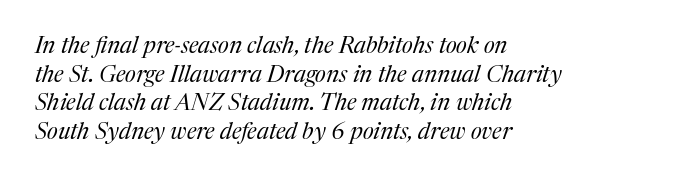
Each line starts at the same left margin while the right side varies. The foot of each line stays bare and open. What stands out about the letter spacing? Nothing — it is the standard amount. A typesetter would mark this as italic. Stems and bowls with no extra thickness — not bold.
